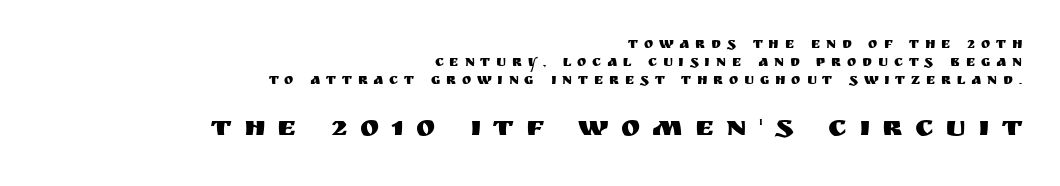
The image shows 29 px sans-serif type, upright; set right-aligned, normal line spacing (1.29x), unusually wide letter spacing (+0.42 em), not underlined; the second (bottom) block is 2.07x larger; medium stroke contrast and a large x-height.
